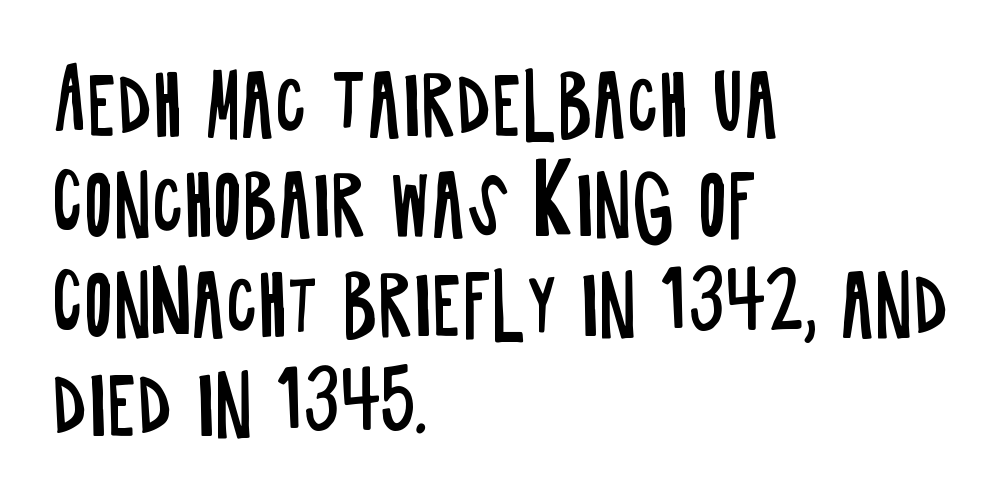
{"serif": "no", "italic": "no", "bold": "no", "weight": "regular", "width": "condensed", "stroke_contrast": "low", "x_height": "large", "monospaced": "no", "underline": "no", "align": "left", "line_spacing": "normal", "line_spacing_ratio": 1.28, "letter_spacing": "normal", "letter_spacing_em": 0.0, "glyph_px": 78}
